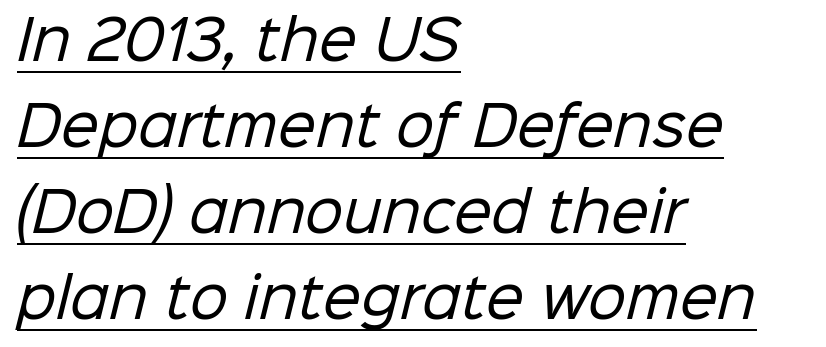
The image shows 54 px regular-weight sans-serif type; set left-aligned, normal line spacing (1.59x), normal letter spacing, underlined; low stroke contrast and a medium x-height.
